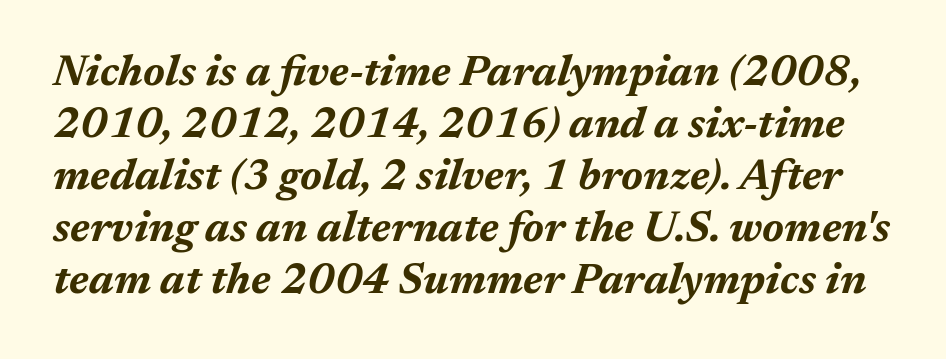
Q: Is the text bold? A: Yes.
Q: Is the text italic (slanted)? A: Yes, it leans right by about 17 degrees.
Q: Is the text underlined? A: No.
Q: Is the spacing between letters normal or unusually wide? A: Normal.
Q: Width (condensed, normal, or wide)? A: Normal.
Q: Stroke contrast? A: Medium.
Q: x-height? A: Medium.
Q: Monospaced? A: No.
